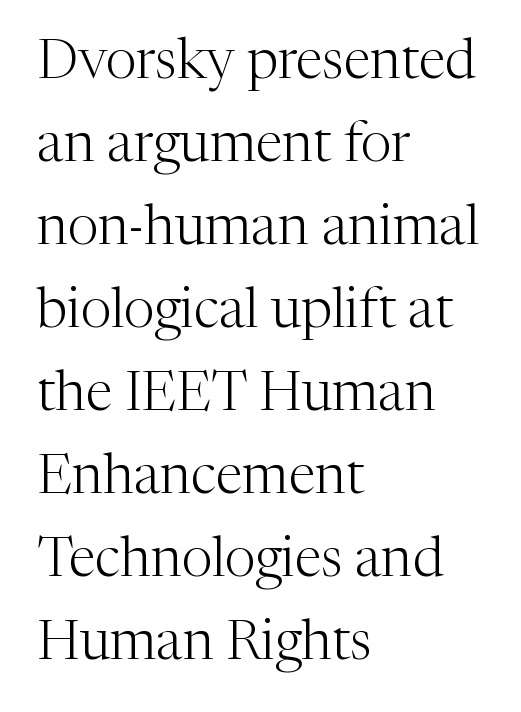
The image shows 55 px light serif type, upright; set left-aligned, normal line spacing (1.51x), normal letter spacing, not underlined; medium stroke contrast and a medium x-height.
